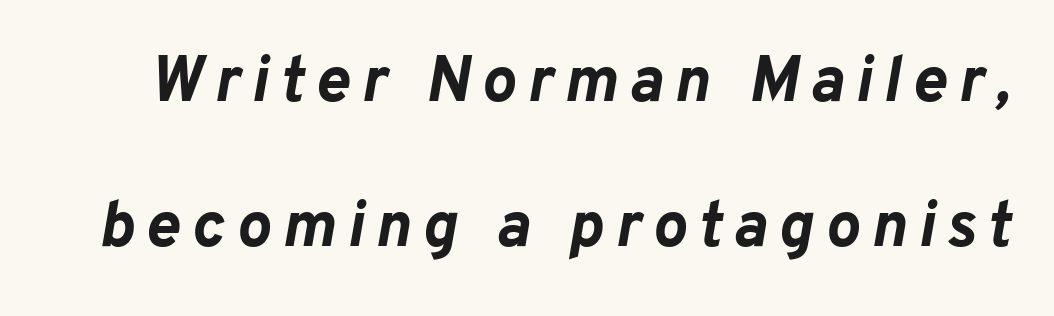
The zone under the glyphs is completely vacant. The whole block is typeset with a tilt. A typesetter would call this leading open, well beyond the default. Is this a fixed-width face? No — the glyphs have proportional, varying widths. The passage shown is emphatically bold.
